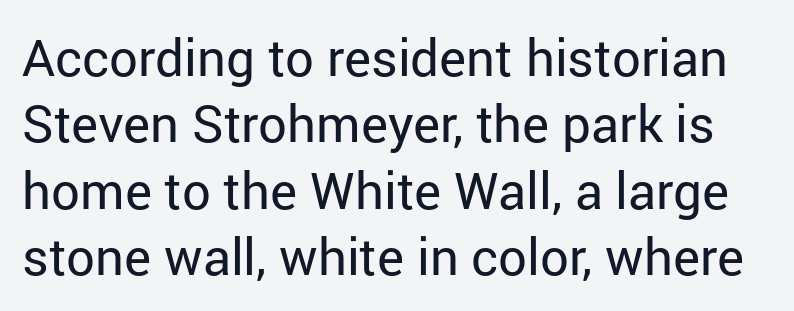
Honestly, the letter spacing is just normal — you wouldn't notice it. Does the lettering tilt? It doesn't — this is upright. A typesetter would call this proportional, since set widths differ per character. This block has exactly the height ordinary leading produces. These glyphs show unthickened strokes, regular width or finer.
